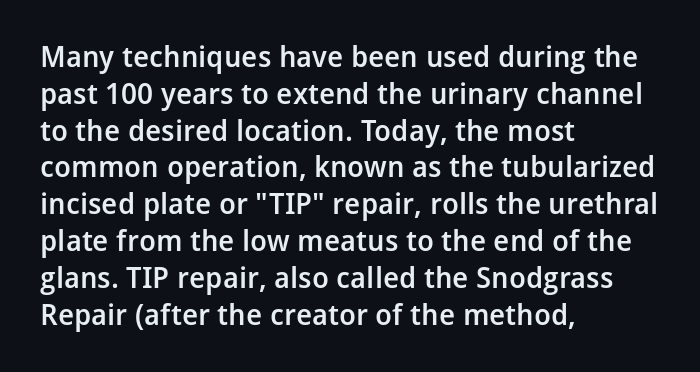
The glyphs are unaccompanied by any horizontal stroke below them. Short and long lines alike share a common starting point at left. Nothing sits at the stroke ends, so this counts as sans-serif. The letters sit at their default tracking, neither squeezed nor spread. The axis of the letterforms is exactly vertical.
